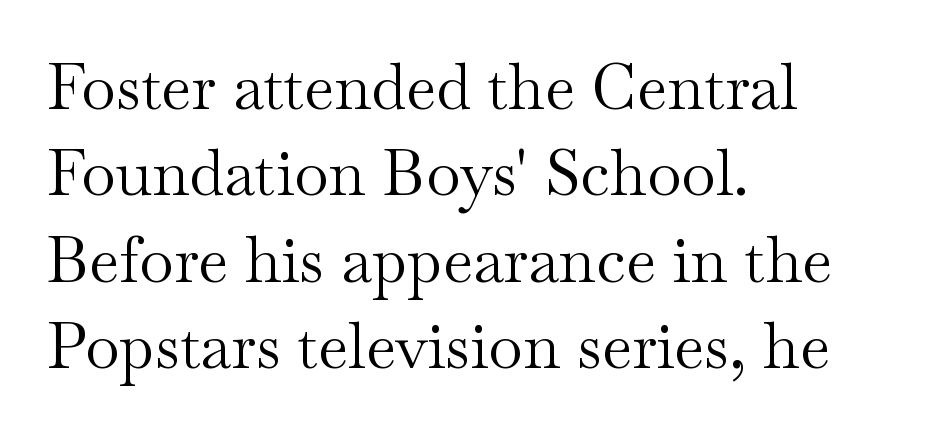
The image shows 63 px regular-weight, wide serif type, upright; set left-aligned, normal line spacing (1.37x), normal letter spacing, not underlined; medium stroke contrast and a small x-height.
